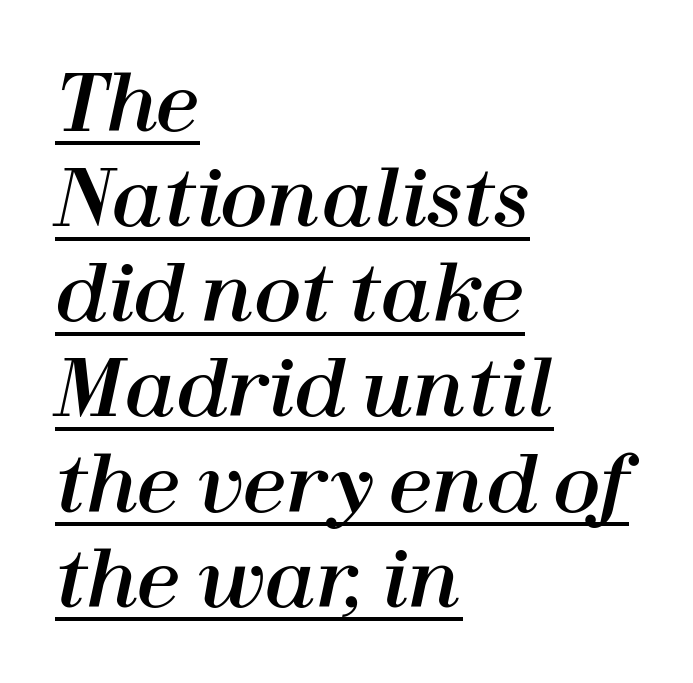
Notice how the stems are inclined rather than vertical — that's the hallmark of italics. The gaps between neighbouring characters are ordinary and unremarkable. The passage shown is underscored from start to finish. The passage is arranged the way most books set body copy — flush left. The face used here is proportionally spaced, like ordinary book or web type.
